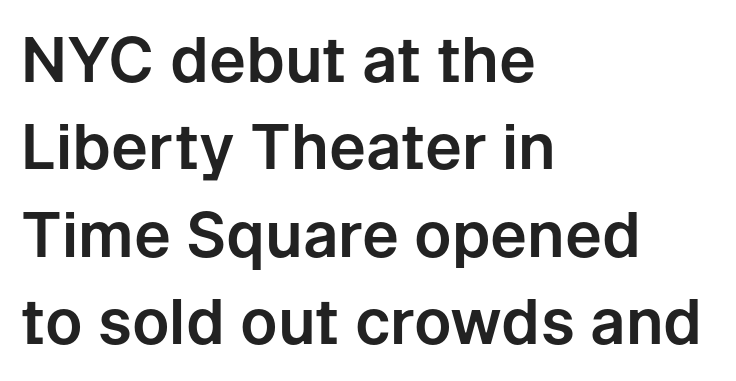
{"serif": "no", "italic": "no", "width": "normal", "stroke_contrast": "low", "x_height": "medium", "monospaced": "no", "underline": "no", "align": "left", "line_spacing": "normal", "line_spacing_ratio": 1.41, "letter_spacing": "normal", "letter_spacing_em": 0.0, "glyph_px": 62}
